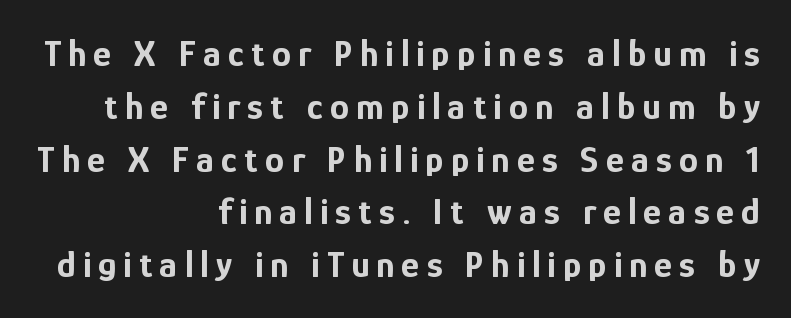
The image shows 38 px bold, condensed sans-serif type, upright; set right-aligned, normal line spacing (1.39x), not underlined; low stroke contrast and a medium x-height.
